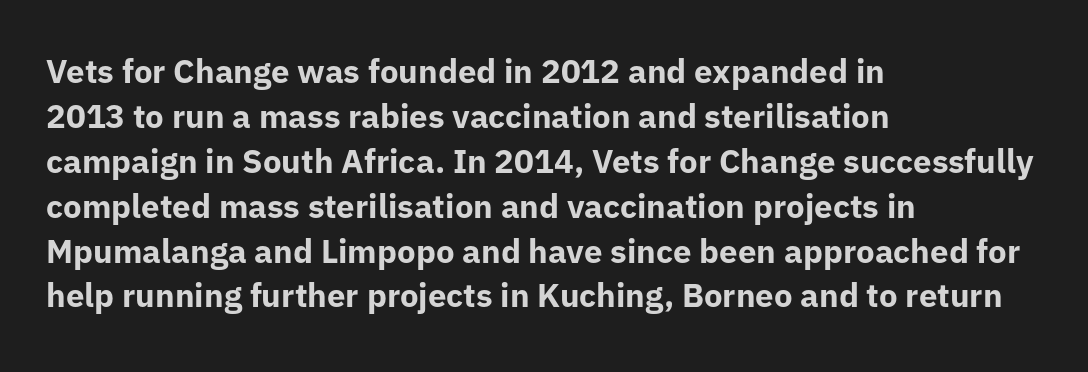
Q: Is the text bold? A: Yes.
Q: Is the text italic (slanted)? A: No, it is upright.
Q: Is the typeface a serif or a sans-serif typeface? A: Sans-serif.
Q: Is the text underlined? A: No.
Q: How is the paragraph aligned? A: Left-aligned.
Q: Is the spacing between letters normal or unusually wide? A: Normal.
Q: Is the spacing between lines tight, normal or loose? A: Normal.
Q: Width (condensed, normal, or wide)? A: Normal.
Q: Stroke contrast? A: Low.
Q: x-height? A: Medium.
Q: Monospaced? A: No.
